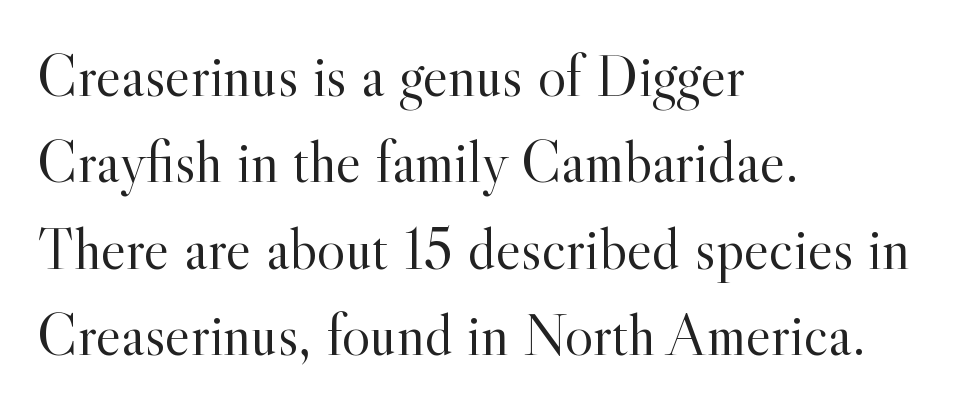
The image shows 60 px light serif type, upright; set left-aligned, normal line spacing (1.44x), normal letter spacing, not underlined; a small x-height.
